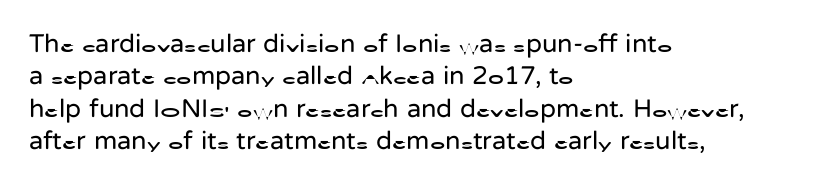
Q: Is the text bold? A: No.
Q: Is the text italic (slanted)? A: No, it is upright.
Q: Is the text underlined? A: No.
Q: How is the paragraph aligned? A: Left-aligned.
Q: Is the spacing between letters normal or unusually wide? A: Normal.
Q: Is the spacing between lines tight, normal or loose? A: Normal.
